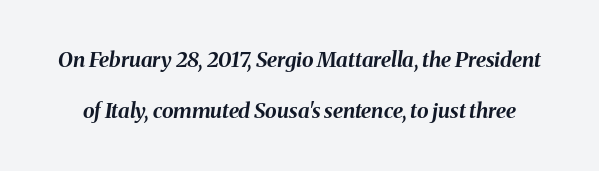
{"italic": "yes", "lean": "right", "slant_degrees": 8, "bold": "yes", "underline": "no", "line_spacing": "loose", "line_spacing_ratio": 2.44, "letter_spacing": "normal", "letter_spacing_em": 0.0, "glyph_px": 21}
